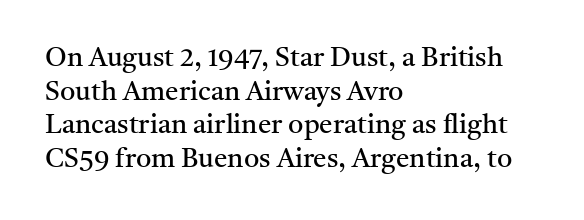
Whoever set this chose a conventional vertical rhythm. Each stroke keeps to a modest, everyday thickness or less. Is there any slant? The stems are plumb. Any mark beneath the type? The region is blank. Horizontal alignment here is leftward, the default for most running prose.
